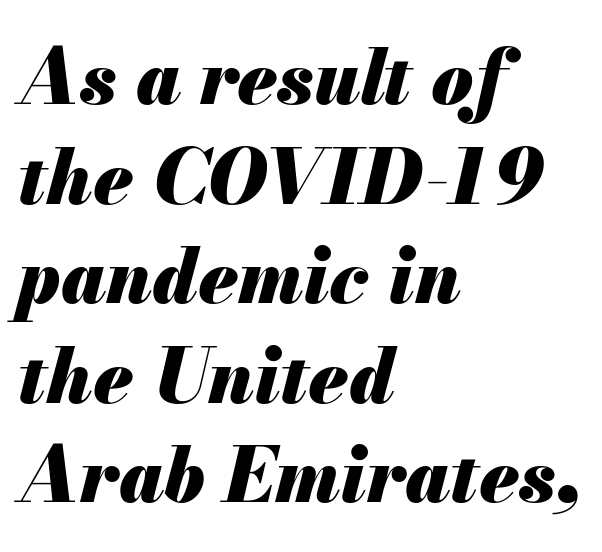
The image shows 76 px heavy type, italic (leaning right); set left-aligned, normal line spacing (1.31x), normal letter spacing, not underlined; medium stroke contrast and a small x-height.
